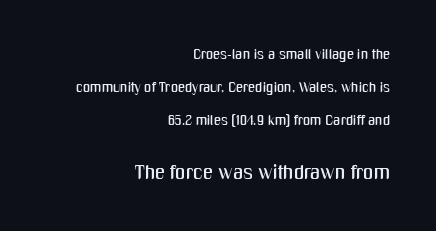
The zone under the glyphs is completely vacant. Summary of vertical rhythm: relaxed, with wide interline spacing. Observe the ordinary spacing: letters are neighbours, not strangers. The composition opens small and finishes big. When letters stand straight like this, we call the style roman or upright.
